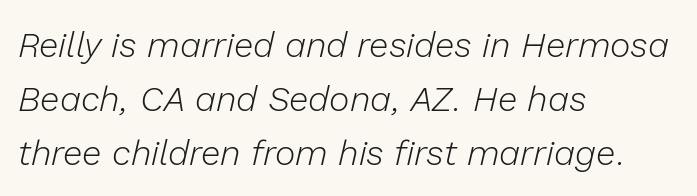
{"italic": "yes", "lean": "right", "slant_degrees": 13, "bold": "no", "weight": "light", "width": "normal", "stroke_contrast": "low", "x_height": "medium", "monospaced": "no", "underline": "no", "align": "left", "line_spacing": "normal", "line_spacing_ratio": 1.55, "letter_spacing": "normal", "letter_spacing_em": 0.0, "glyph_px": 35}
